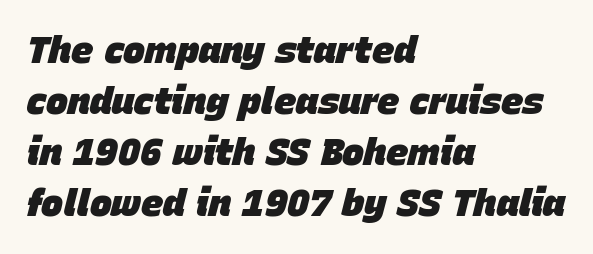
What's the leading like? Ordinary, nothing unusual. How are the letters spaced? Ordinarily, with no added tracking. Chunky letters — that's bold for sure. Honestly, there is no underline to notice here at all. The paragraph has a hard left edge and a soft right edge. Looks like regular typesetting: each glyph gets only the width it needs.
